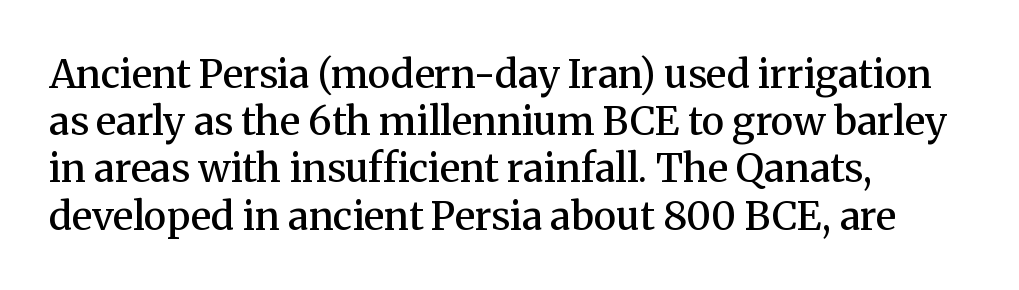
Do the characters align in a grid? No, the font is proportional. The lettering holds an erect, upright posture throughout. The letters are semibold — heavier than regular but short of a full bold. This is serif lettering, the kind often seen in printed books.
